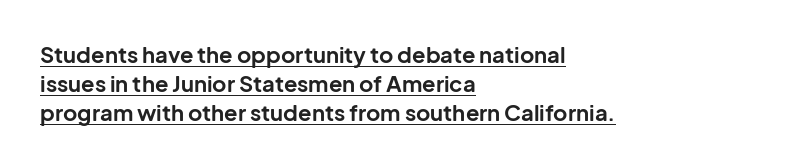
In terms of letterspacing, this is plain default setting. Regarding leading, the lines here are spaced in the standard way. These lines stack with their left ends in a neat column. Every character sits straight up, as roman type does. Has an underline been added? It has. On the weight axis this lands at bold, roughly 700.
